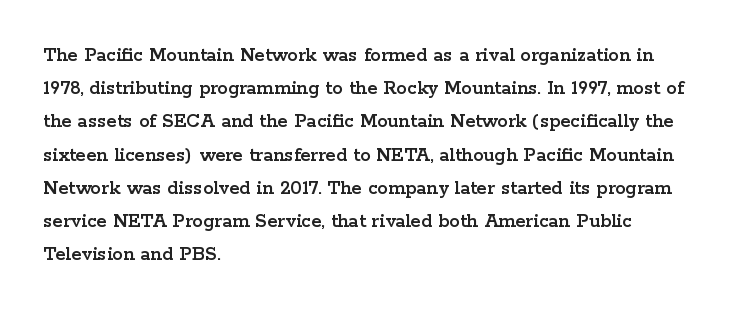
The image shows 21 px text type, upright; set left-aligned, normal line spacing (1.58x), normal letter spacing, not underlined.
